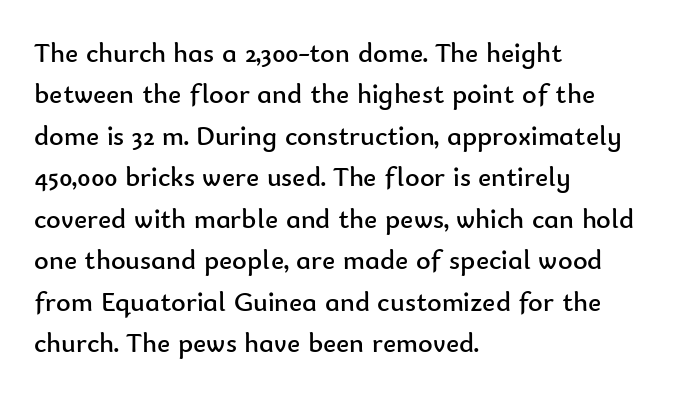
{"serif": "no", "italic": "no", "bold": "no", "weight": "regular", "width": "normal", "stroke_contrast": "low", "x_height": "small", "monospaced": "no", "underline": "no", "align": "left", "line_spacing": "normal", "line_spacing_ratio": 1.48, "letter_spacing": "normal", "letter_spacing_em": 0.0, "glyph_px": 28}
